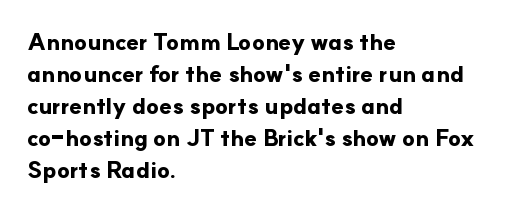
The image shows 23 px bold type, upright; set left-aligned, normal line spacing (1.39x), normal letter spacing, not underlined.
